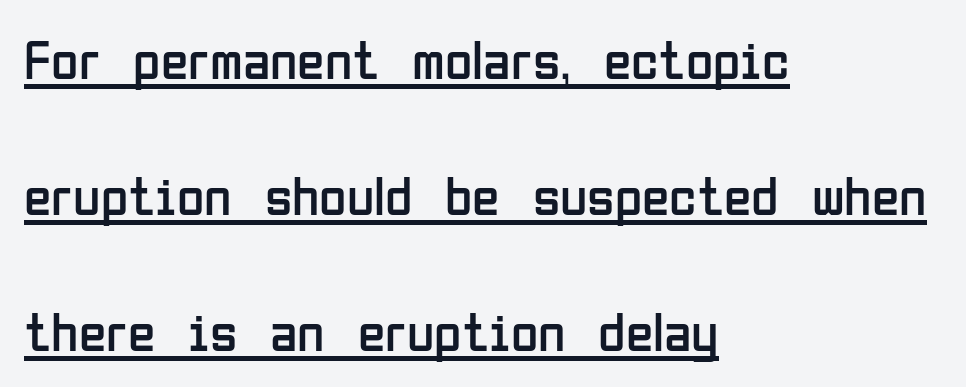
{"serif": "no", "italic": "no", "bold": "no", "weight": "regular", "width": "condensed", "stroke_contrast": "low", "x_height": "medium", "monospaced": "no", "underline": "yes", "align": "left", "line_spacing": "loose", "line_spacing_ratio": 2.43, "letter_spacing": "normal", "letter_spacing_em": 0.0, "glyph_px": 56}
